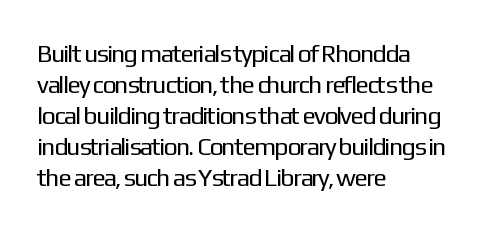
The image shows 25 px text type, upright; set left-aligned, line spacing 1.24x, normal letter spacing, not underlined.
